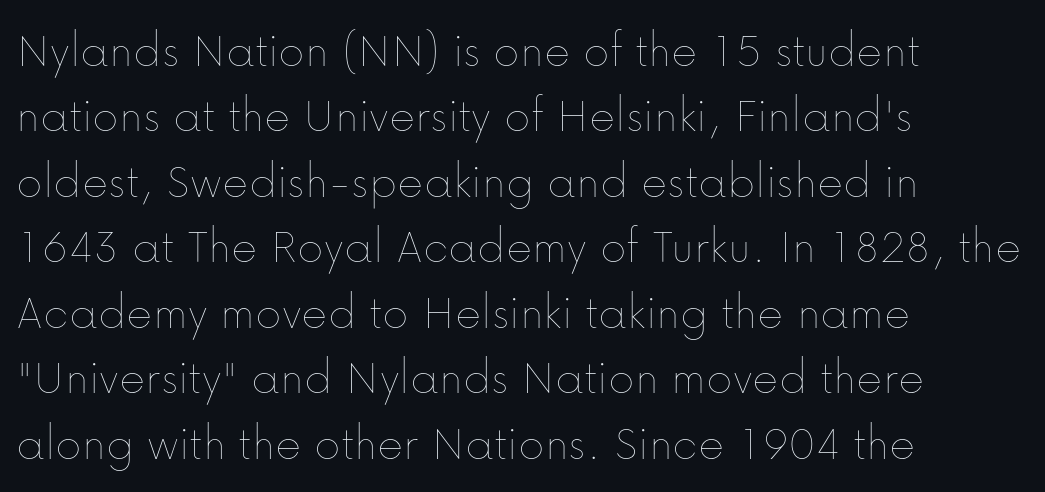
{"italic": "no", "bold": "no", "weight": "thin", "width": "normal", "stroke_contrast": "low", "x_height": "medium", "monospaced": "no", "underline": "no", "align": "left", "line_spacing": "normal", "line_spacing_ratio": 1.31, "letter_spacing": "normal", "letter_spacing_em": 0.0, "glyph_px": 50}
